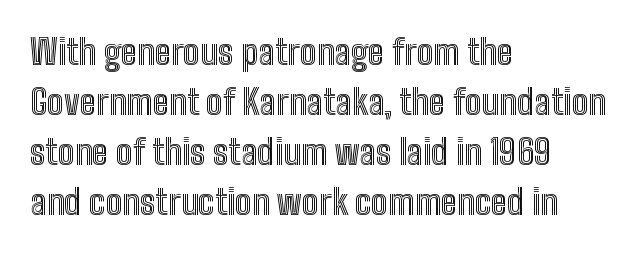
The image shows 35 px condensed type, upright; set left-aligned, normal line spacing (1.43x), normal letter spacing, not underlined; a medium x-height.
